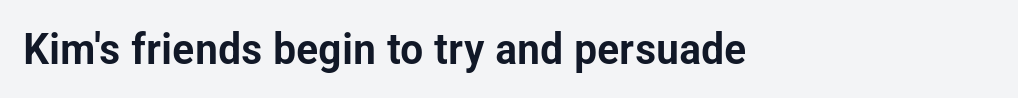
These lines are rendered in a variable-pitch font. The gaps between neighbouring characters are ordinary and unremarkable. Clear beneath every line of the passage. Layout note: lines flush left. Is this a sans? Yes — the strokes have no serifs. The lettering holds an erect, upright posture throughout.
